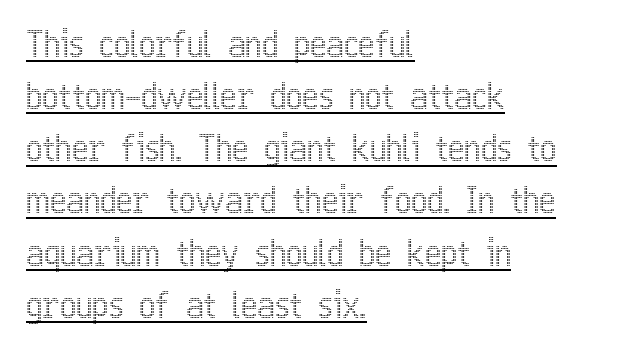
The image shows 35 px condensed type, upright; set left-aligned, normal line spacing (1.49x), normal letter spacing, underlined; a medium x-height.
